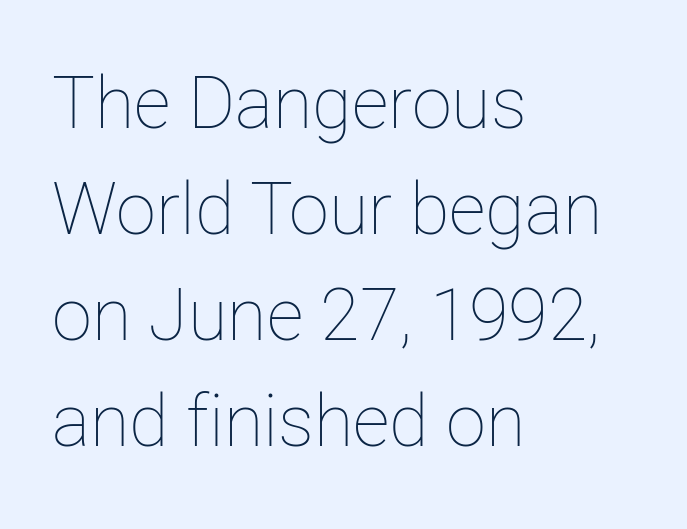
The image shows 72 px thin type, upright; set left-aligned, normal line spacing (1.47x), normal letter spacing, not underlined; low stroke contrast and a medium x-height.
